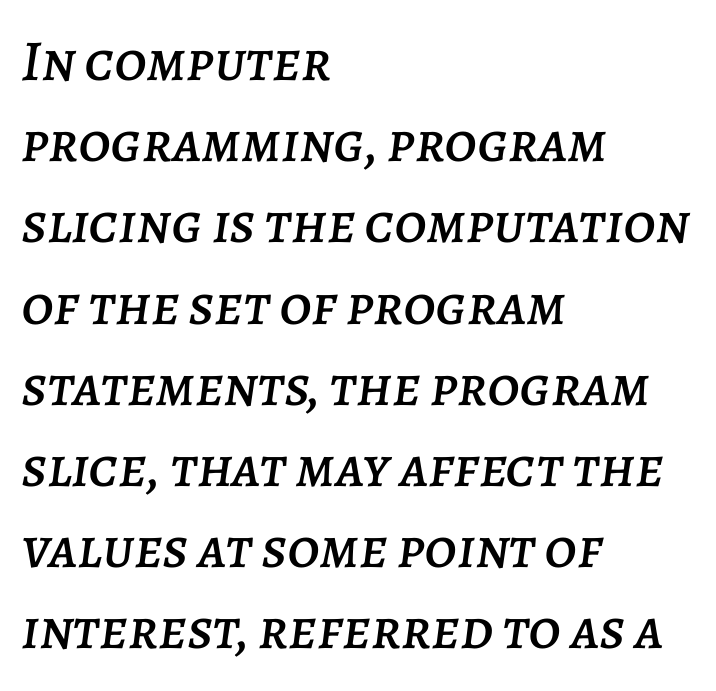
The letters sit at their default tracking, neither squeezed nor spread. Rendered with sloped, italic letterforms. Character widths vary here, with narrow letters taking less room than wide ones. Any mark beneath the type? The region is blank.
